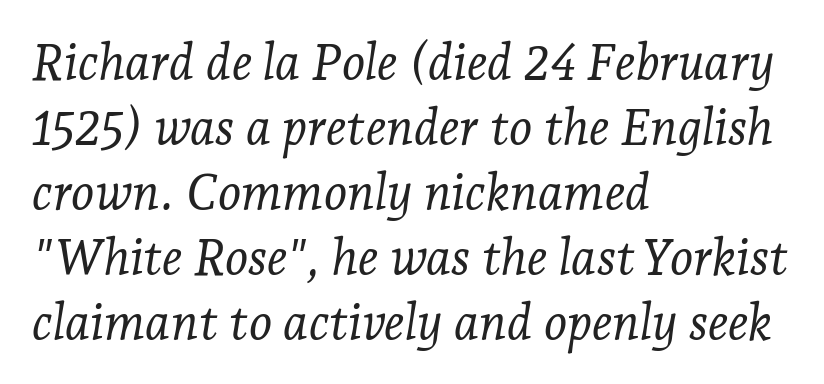
Q: Is the text bold? A: No.
Q: Is the text italic (slanted)? A: Yes, it leans right by about 7 degrees.
Q: Is the typeface a serif or a sans-serif typeface? A: Serif.
Q: Is the text underlined? A: No.
Q: How is the paragraph aligned? A: Left-aligned.
Q: Is the spacing between letters normal or unusually wide? A: Normal.
Q: Is the spacing between lines tight, normal or loose? A: Normal.
Q: Width (condensed, normal, or wide)? A: Normal.
Q: Stroke contrast? A: Low.
Q: x-height? A: Medium.
Q: Monospaced? A: No.
